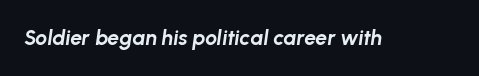
The passage shown is emphatically bold. Quick note: underline off. Here the glyphs are tracked normally, forming tight word shapes. Italic: yes, the glyphs are oblique.
